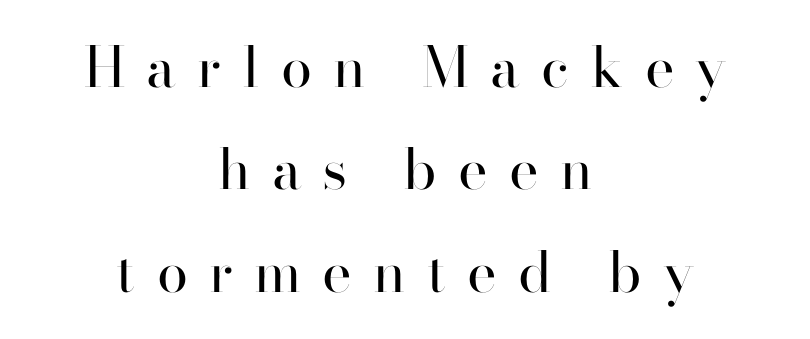
The image shows 56 px regular-weight sans-serif type, upright; set centered, line spacing 1.83x, unusually wide letter spacing (+0.38 em), not underlined; high stroke contrast and a small x-height.
